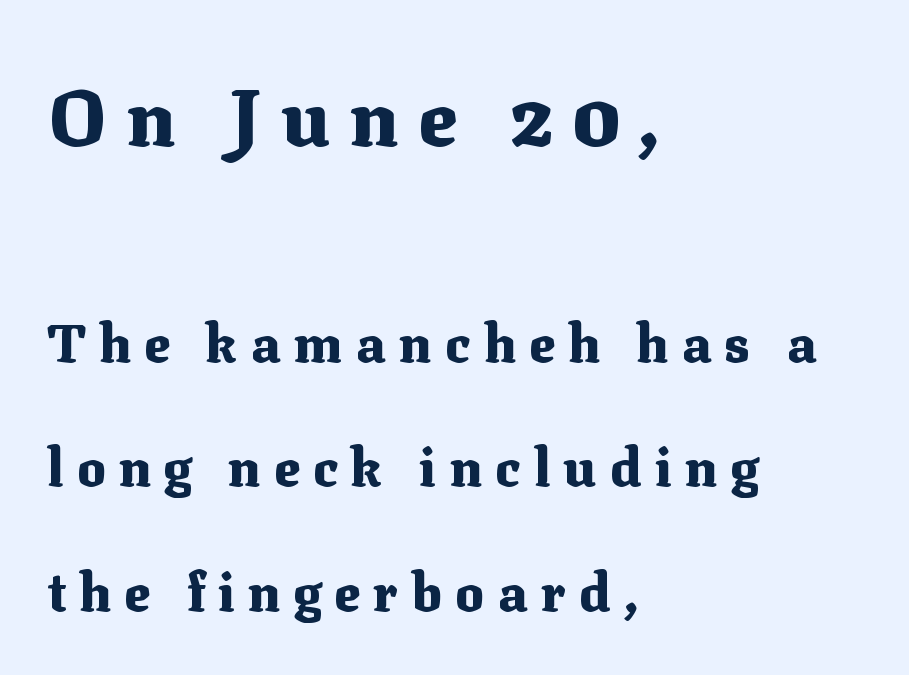
{"serif": "yes", "italic": "no", "bold": "yes", "weight": "heavy", "width": "normal", "stroke_contrast": "medium", "x_height": "medium", "monospaced": "no", "underline": "no", "align": "left", "line_spacing": "loose", "line_spacing_ratio": 2.35, "letter_spacing": "wide", "letter_spacing_em": 0.25, "larger_block": "first", "size_ratio": 1.49, "glyph_px": 79}
